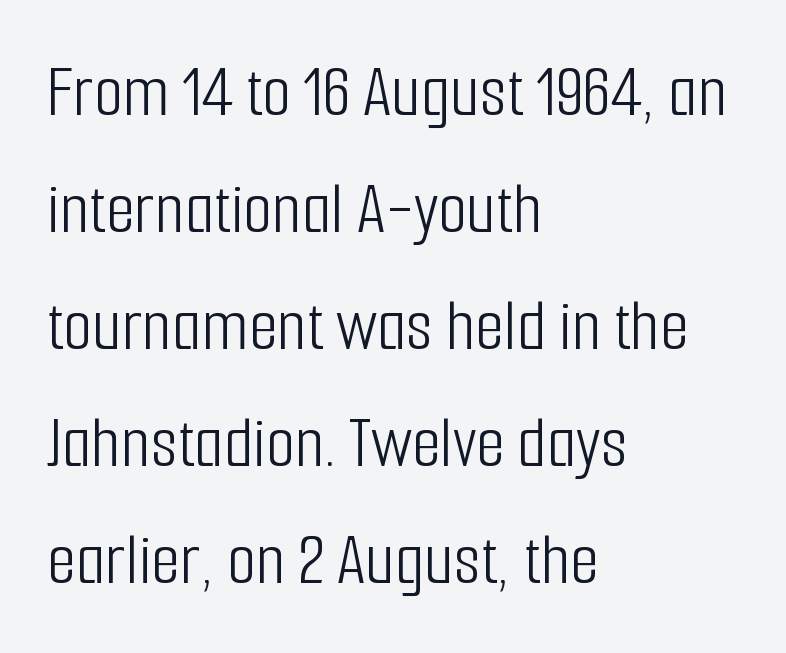
Q: Is the text bold? A: No.
Q: Is the text italic (slanted)? A: No, it is upright.
Q: Is the typeface a serif or a sans-serif typeface? A: Sans-serif.
Q: Is the text underlined? A: No.
Q: How is the paragraph aligned? A: Left-aligned.
Q: Is the spacing between letters normal or unusually wide? A: Normal.
Q: Is the spacing between lines tight, normal or loose? A: Normal.
Q: Width (condensed, normal, or wide)? A: Condensed.
Q: Stroke contrast? A: Low.
Q: x-height? A: Medium.
Q: Monospaced? A: No.
